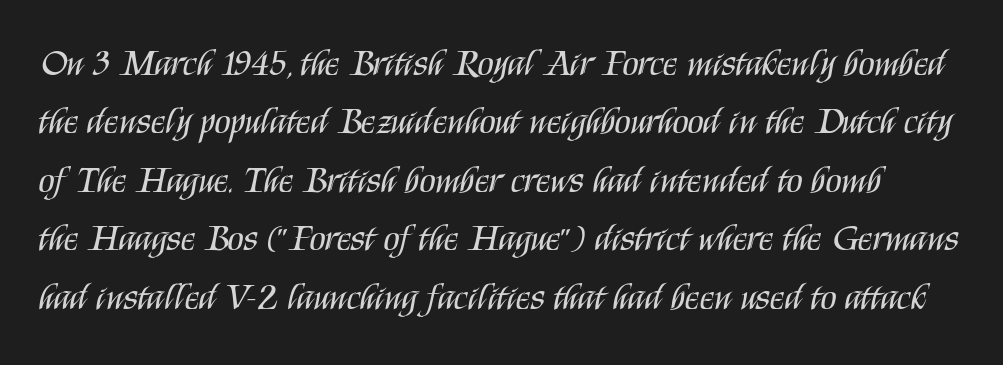
Are there feet on the stems? There aren't — it's a sans. The passage shown is not bold in any degree. Only glyphs here, with clear space below each row. Think of a printed novel: that variable character pitch is what you see here.
